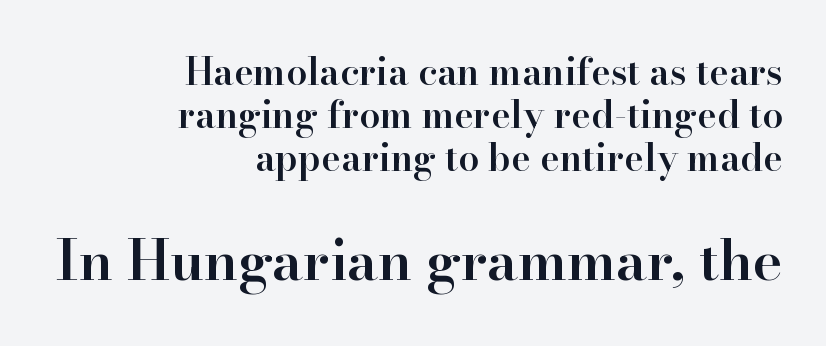
Size contrast runs from small at the top to large at the bottom. The letters are semibold — heavier than regular but short of a full bold. Varying glyph widths throughout — classic text-font behaviour. Only glyphs here, with clear space below each row. Unlike a clean sans, this face finishes its strokes with serifs.
